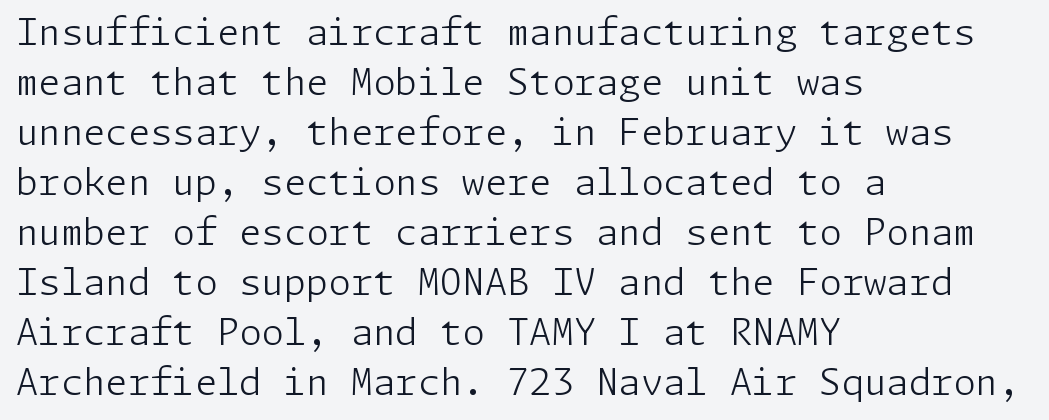
The image shows 36 px light sans-serif type, upright; set left-aligned, normal line spacing (1.39x), normal letter spacing, not underlined; low stroke contrast and a medium x-height.
